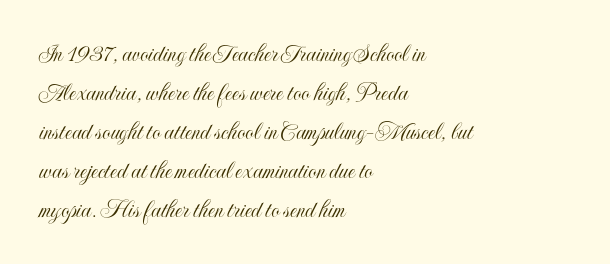
Q: Is the text italic (slanted)? A: Yes.
Q: Is the text underlined? A: No.
Q: How is the paragraph aligned? A: Left-aligned.
Q: Is the spacing between letters normal or unusually wide? A: Normal.
Q: Is the spacing between lines tight, normal or loose? A: Normal.
